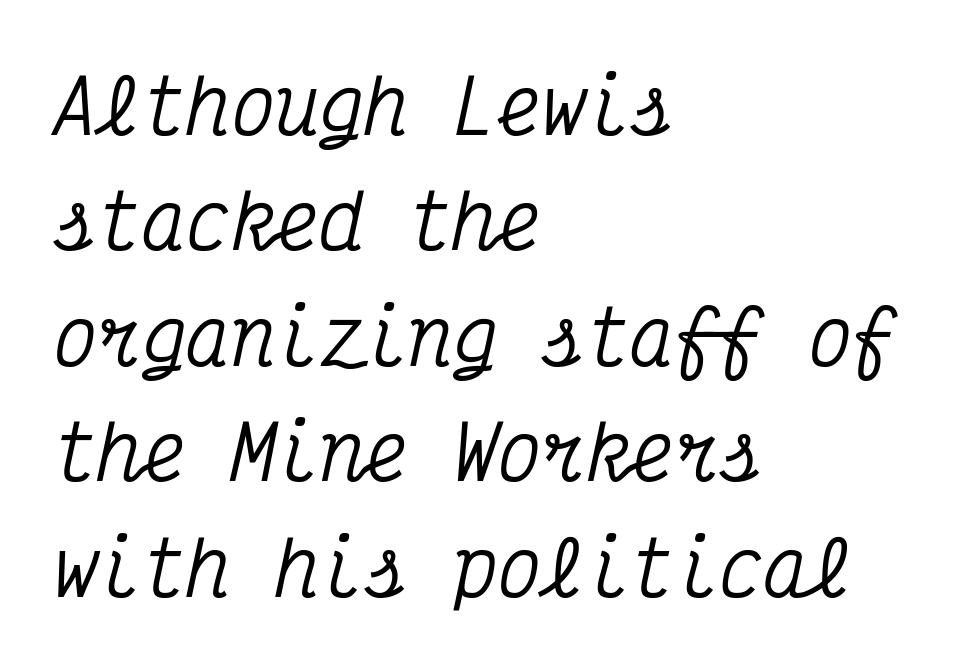
The letters carry serifs — small finishing strokes at the ends of their stems. No extra tracking has been applied to these lines. The passage shown is typed in a monospace face where columns stay perfectly aligned. Casual observation: everything's shoved over to the left. Does the leading feel generous? No, just average.
